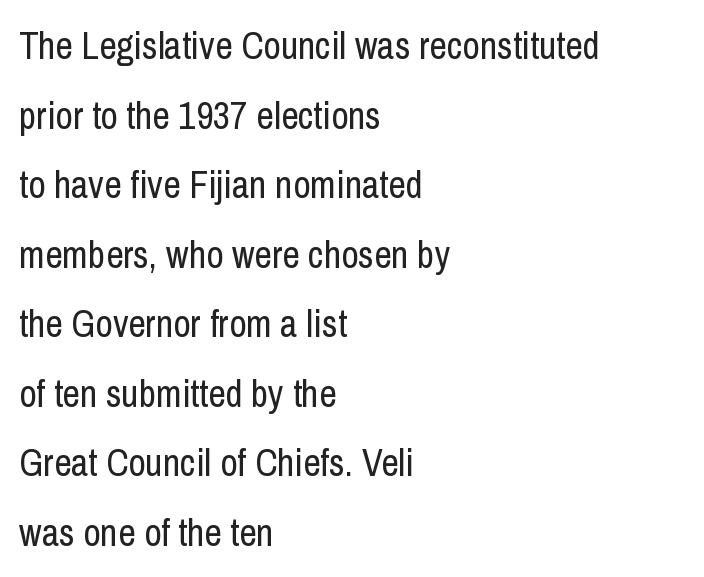
The image shows 38 px regular-weight, condensed sans-serif type, upright; set left-aligned, line spacing 1.83x, normal letter spacing, not underlined; low stroke contrast and a medium x-height.
